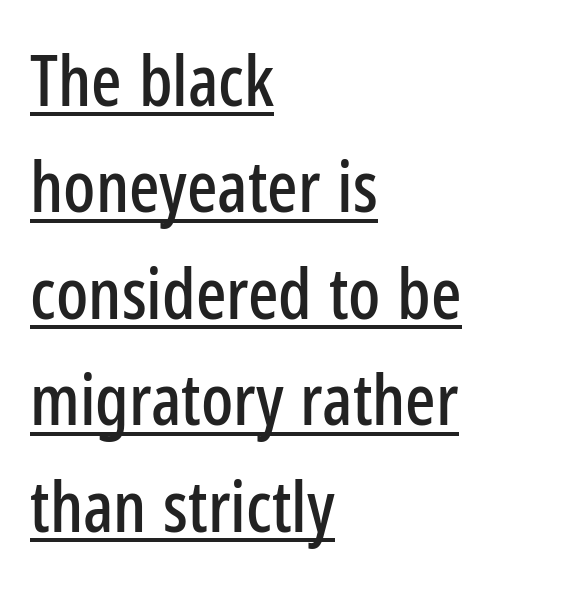
The image shows 71 px condensed sans-serif type, upright; set left-aligned, normal line spacing (1.5x), normal letter spacing, underlined; low stroke contrast and a medium x-height.
